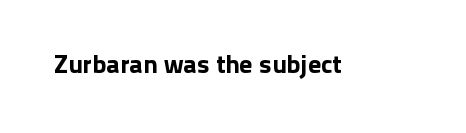
{"italic": "no", "underline": "no", "letter_spacing": "normal", "letter_spacing_em": 0.0, "glyph_px": 26}
